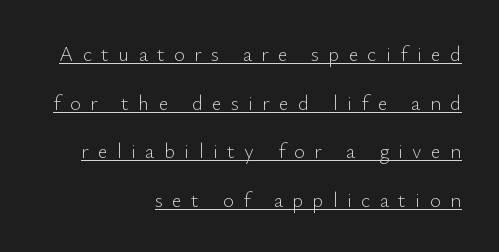
Does a line run under the words? Yes, clearly. This sample uses expanded letter spacing, leaving extra air between glyphs. The letters stand upright; this is a roman face. In terms of leading, this rendering errs on the spacious side. Caption: multi-line text, flush right, ragged left. This is not heavy type; no bold has been used.
